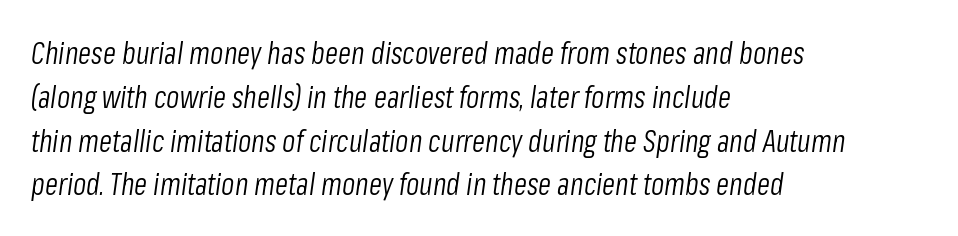
A typesetter would call this proportional, since set widths differ per character. This rendering features lettering with no underline. The letters are slanted; this is an italic face. This sample uses plain, unmodified letter spacing. No letter is thick-stroked: the sample isn't bold. Students, observe: this is what conventionally led text looks like.
